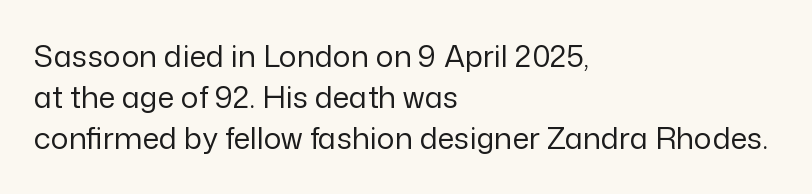
Q: Is the text bold? A: No.
Q: Is the text italic (slanted)? A: No, it is upright.
Q: Is the typeface a serif or a sans-serif typeface? A: Sans-serif.
Q: Is the text underlined? A: No.
Q: How is the paragraph aligned? A: Left-aligned.
Q: Is the spacing between letters normal or unusually wide? A: Normal.
Q: Is the spacing between lines tight, normal or loose? A: Normal.
Q: Width (condensed, normal, or wide)? A: Normal.
Q: Stroke contrast? A: Low.
Q: x-height? A: Medium.
Q: Monospaced? A: No.
